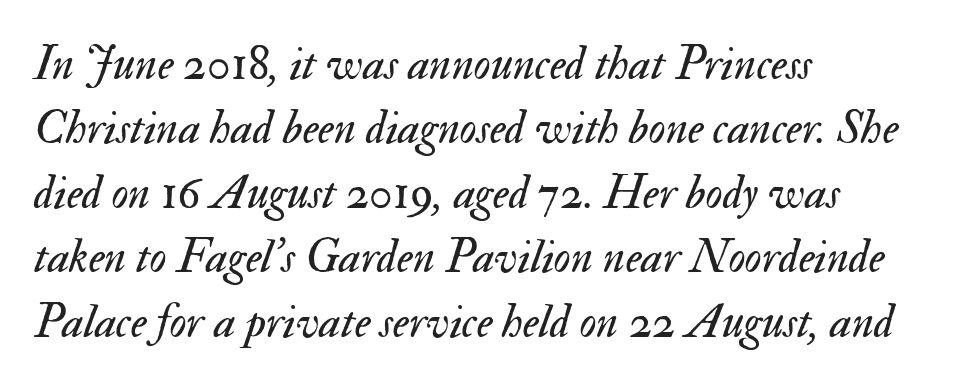
The rendering anchors every line to the left-hand side. Every character sits at an angle, as italics do. These lines are rendered in a variable-pitch font. The font sits on the lighter half of the weight spectrum, regular included.
